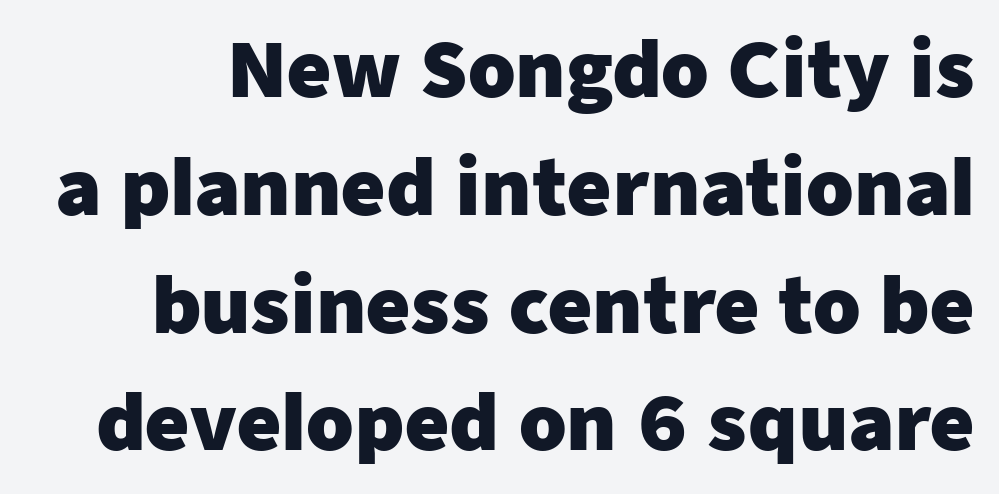
The letters are bold, with thick, heavy strokes. The area under the type is left untouched. Regarding serifs, this sample does without them. Is this a fixed-width face? No — the glyphs have proportional, varying widths. This sample keeps an unexceptional amount of space between lines.
